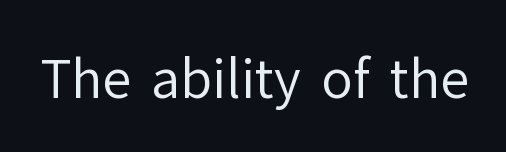
Q: Is the text bold? A: No.
Q: Is the text italic (slanted)? A: No, it is upright.
Q: Is the typeface a serif or a sans-serif typeface? A: Sans-serif.
Q: Is the text underlined? A: No.
Q: Is the spacing between letters normal or unusually wide? A: Normal.
Q: Width (condensed, normal, or wide)? A: Normal.
Q: Stroke contrast? A: Low.
Q: x-height? A: Medium.
Q: Monospaced? A: No.
